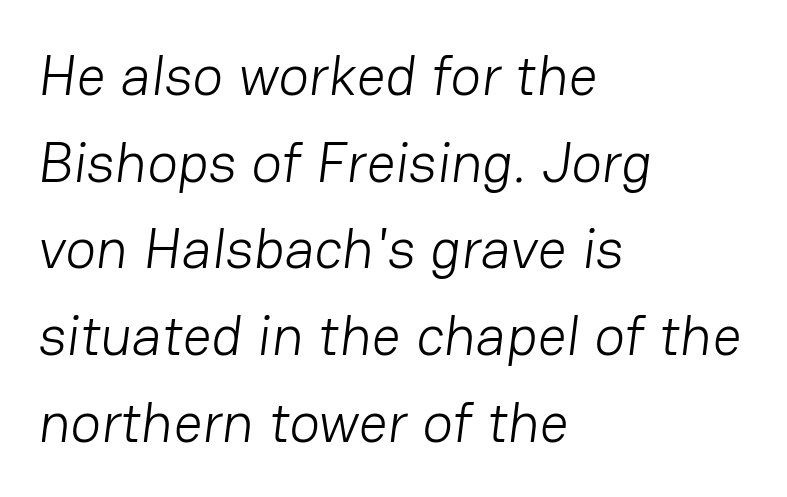
{"serif": "no", "bold": "no", "weight": "light", "width": "normal", "stroke_contrast": "low", "x_height": "medium", "monospaced": "no", "underline": "no", "align": "left", "line_spacing": "normal", "line_spacing_ratio": 1.52, "letter_spacing": "normal", "letter_spacing_em": 0.0, "glyph_px": 57}
